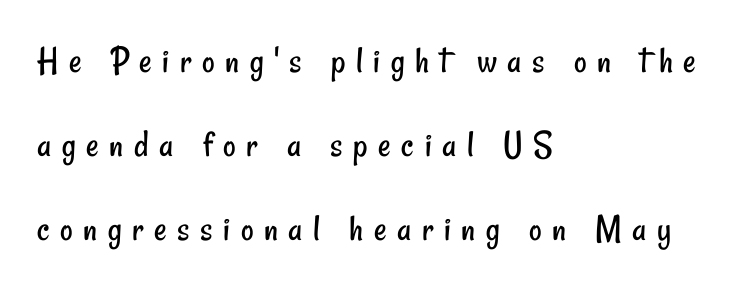
{"serif": "no", "bold": "no", "weight": "regular", "width": "condensed", "stroke_contrast": "low", "x_height": "small", "monospaced": "no", "underline": "no", "align": "left", "line_spacing": "loose", "line_spacing_ratio": 2.15, "letter_spacing": "wide", "letter_spacing_em": 0.27, "glyph_px": 39}
